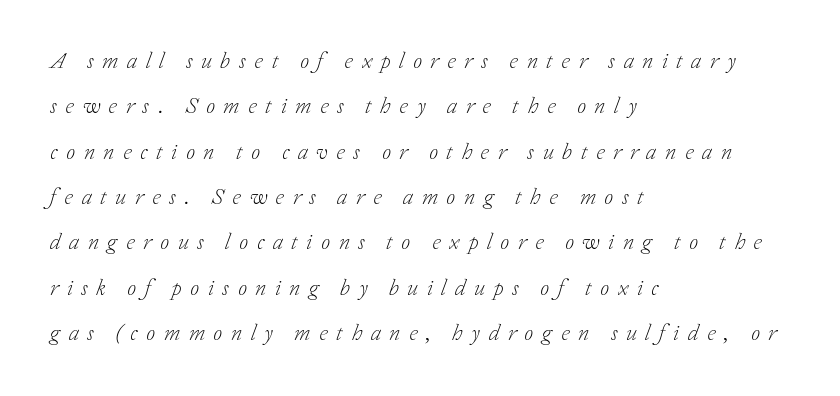
The image shows 23 px text type, italic (leaning right); set left-aligned, loose line spacing (1.97x), unusually wide letter spacing (+0.37 em), not underlined.
